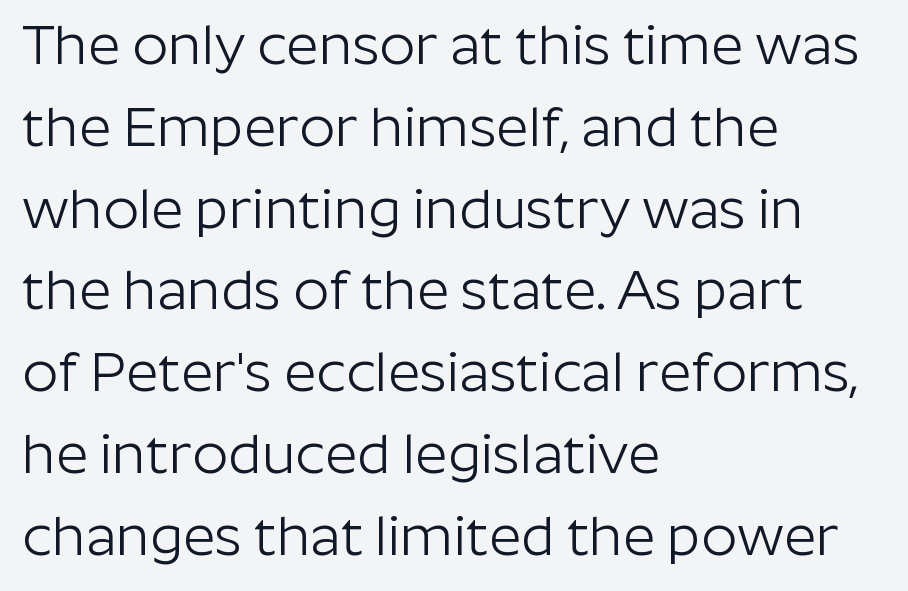
The letters look calm and open, with moderate or lighter stems. Rows of type keep a routine distance in the vertical direction. These lines are composed in type without serifs. Underline: absent.
